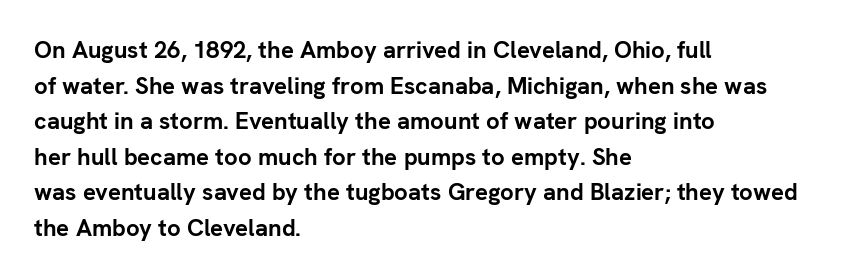
Q: Is the text bold? A: Yes.
Q: Is the text italic (slanted)? A: No, it is upright.
Q: Is the text underlined? A: No.
Q: How is the paragraph aligned? A: Left-aligned.
Q: Is the spacing between letters normal or unusually wide? A: Normal.
Q: Is the spacing between lines tight, normal or loose? A: Normal.
